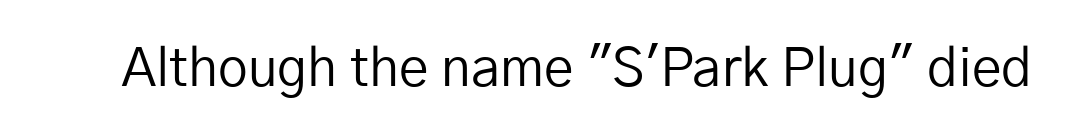
{"serif": "no", "italic": "no", "bold": "no", "weight": "regular", "width": "normal", "stroke_contrast": "low", "x_height": "medium", "monospaced": "no", "underline": "no", "letter_spacing": "normal", "letter_spacing_em": 0.0, "glyph_px": 53}
